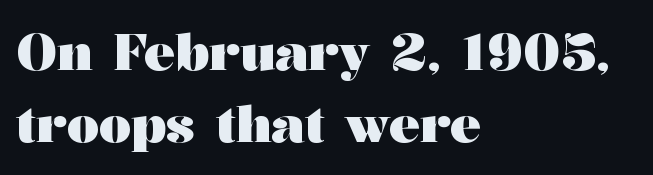
The image shows 51 px heavy, wide serif type, upright; set left-aligned, normal line spacing (1.42x), normal letter spacing, not underlined; medium stroke contrast and a medium x-height.
